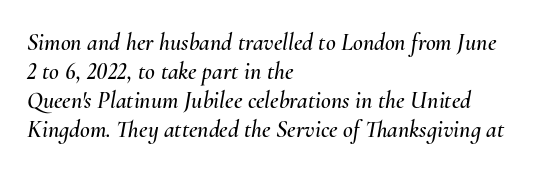
{"italic": "yes", "lean": "right", "slant_degrees": 10, "underline": "no", "align": "left", "line_spacing_ratio": 1.21, "letter_spacing": "normal", "letter_spacing_em": 0.0, "glyph_px": 24}
